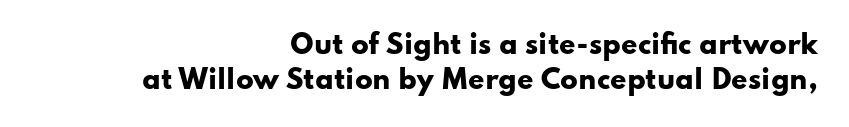
The image shows 26 px bold type, upright; set right-aligned, normal line spacing (1.34x), normal letter spacing, not underlined.
